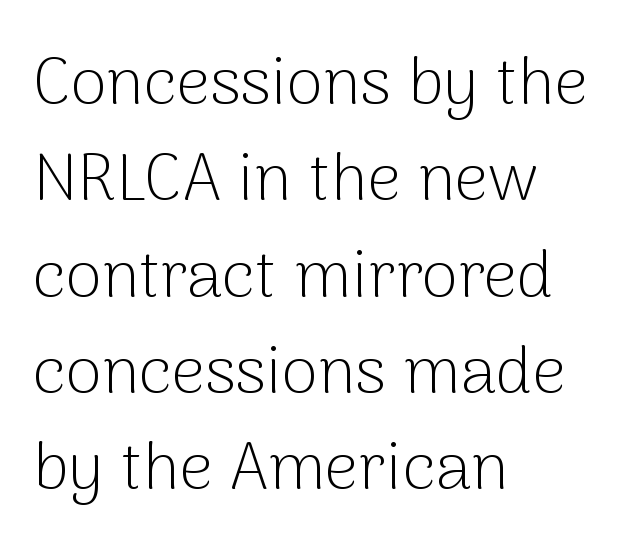
The image shows 66 px light sans-serif type, upright; set left-aligned, normal line spacing (1.46x), normal letter spacing, not underlined; low stroke contrast and a medium x-height.
